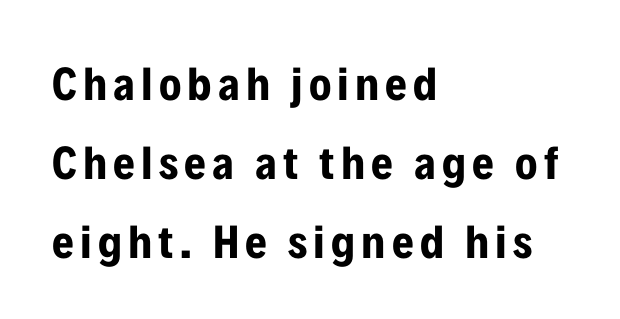
The image shows 47 px bold, condensed sans-serif type, upright; set left-aligned, normal line spacing (1.68x), not underlined; low stroke contrast and a medium x-height.
